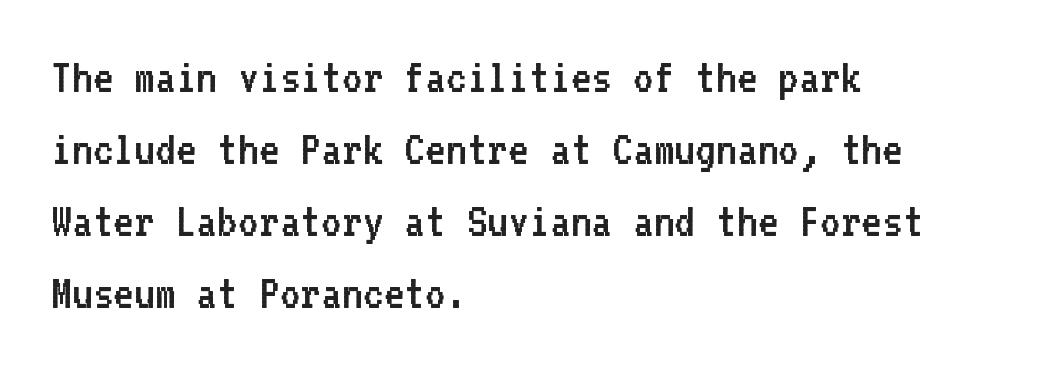
{"serif": "no", "italic": "no", "bold": "no", "weight": "regular", "width": "normal", "stroke_contrast": "low", "x_height": "medium", "monospaced": "yes", "underline": "no", "align": "left", "line_spacing": "normal", "line_spacing_ratio": 1.44, "letter_spacing": "normal", "letter_spacing_em": 0.0, "glyph_px": 50}
